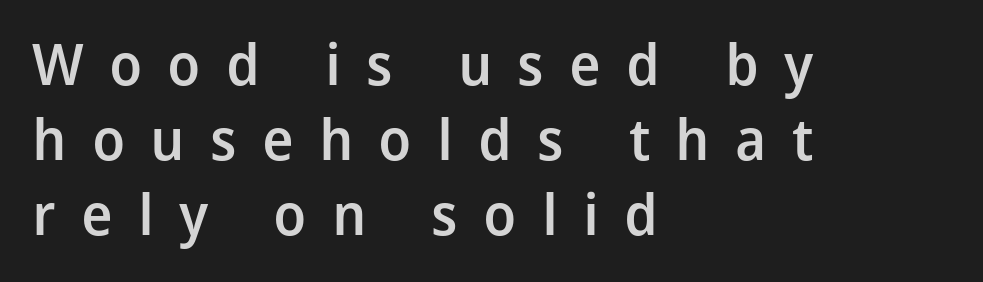
Q: Is the text bold? A: Semi-bold.
Q: Is the text italic (slanted)? A: No, it is upright.
Q: Is the typeface a serif or a sans-serif typeface? A: Sans-serif.
Q: Is the text underlined? A: No.
Q: How is the paragraph aligned? A: Left-aligned.
Q: Is the spacing between letters normal or unusually wide? A: Unusually wide.
Q: Is the spacing between lines tight, normal or loose? A: Normal.
Q: Width (condensed, normal, or wide)? A: Normal.
Q: Stroke contrast? A: Low.
Q: x-height? A: Medium.
Q: Monospaced? A: No.
